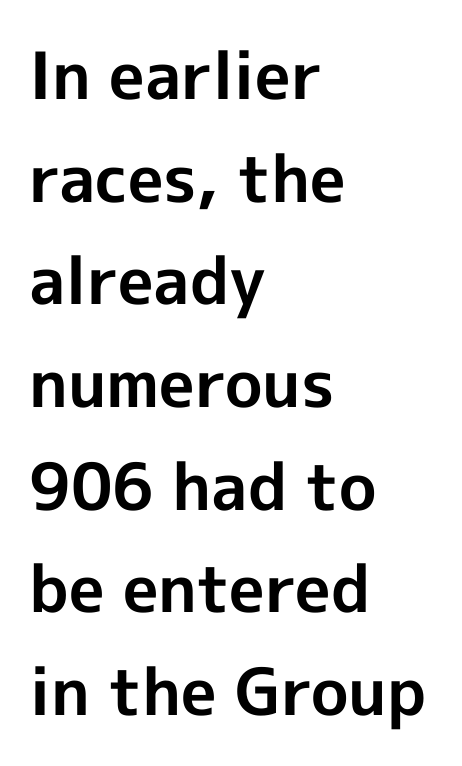
The image shows 65 px bold sans-serif type, upright; set left-aligned, normal line spacing (1.58x), normal letter spacing, not underlined; a medium x-height.
